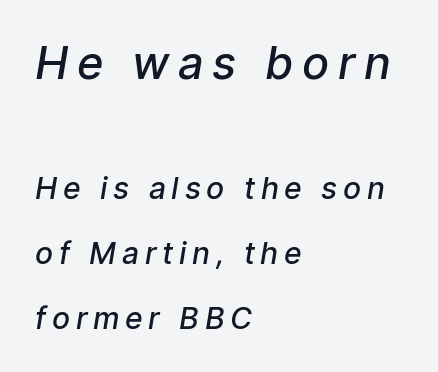
Looks like regular typesetting: each glyph gets only the width it needs. Each row of text sits above clean, open space. Successive baselines arrive slowly, with a big drop between each. This sample is left-justified, so line endings fall wherever the words run out. The letters in the upper block stand taller than those in the block below. The font is running at a semibold setting, under full bold.
